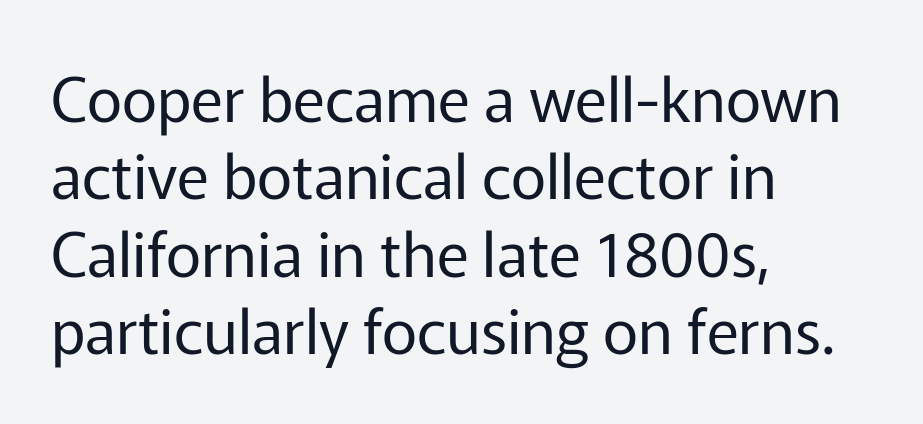
Q: Is the text bold? A: No.
Q: Is the text italic (slanted)? A: No, it is upright.
Q: Is the typeface a serif or a sans-serif typeface? A: Sans-serif.
Q: Is the text underlined? A: No.
Q: How is the paragraph aligned? A: Left-aligned.
Q: Is the spacing between letters normal or unusually wide? A: Normal.
Q: Is the spacing between lines tight, normal or loose? A: Normal.
Q: Width (condensed, normal, or wide)? A: Normal.
Q: Stroke contrast? A: Low.
Q: x-height? A: Medium.
Q: Monospaced? A: No.
